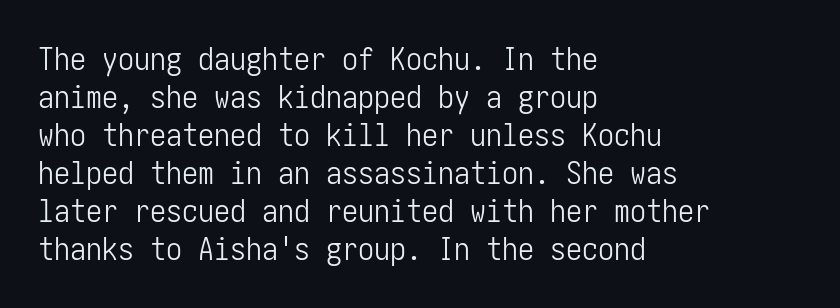
The image shows 32 px light, condensed sans-serif type, upright; set left-aligned, line spacing 1.19x, normal letter spacing, not underlined; low stroke contrast and a medium x-height.
